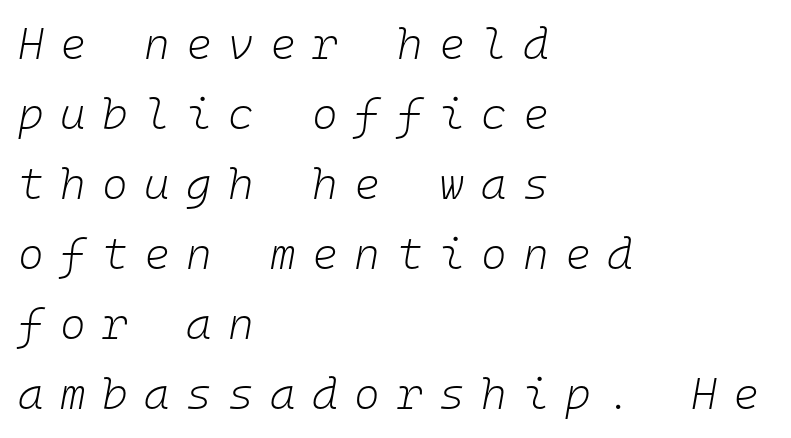
Q: Is the text bold? A: No.
Q: Is the text italic (slanted)? A: Yes, it leans right by about 10 degrees.
Q: Is the text underlined? A: No.
Q: How is the paragraph aligned? A: Left-aligned.
Q: Is the spacing between letters normal or unusually wide? A: Unusually wide.
Q: Is the spacing between lines tight, normal or loose? A: Normal.
Q: Width (condensed, normal, or wide)? A: Normal.
Q: Stroke contrast? A: Low.
Q: x-height? A: Medium.
Q: Monospaced? A: Yes.
